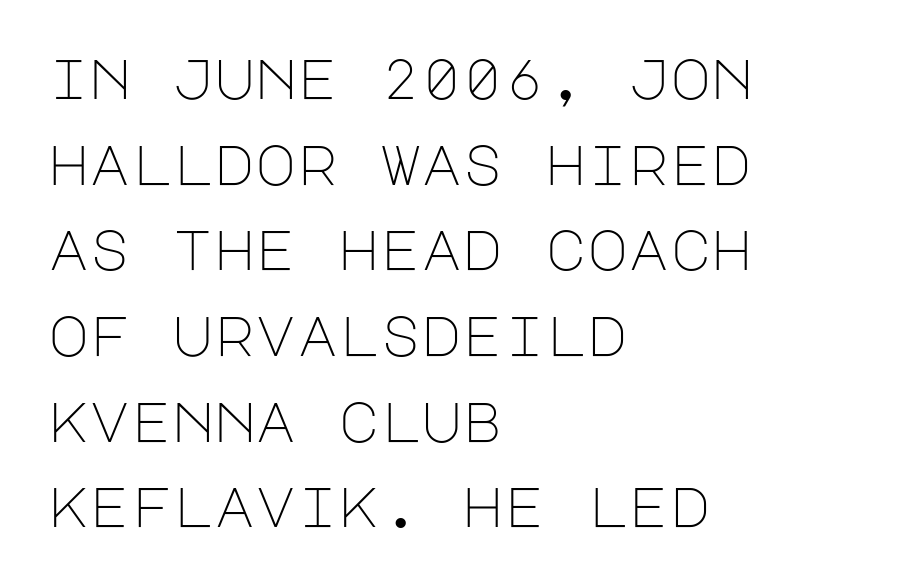
The image shows 56 px light sans-serif type, upright; set left-aligned, normal line spacing (1.53x), normal letter spacing, not underlined; low stroke contrast and a large x-height.
